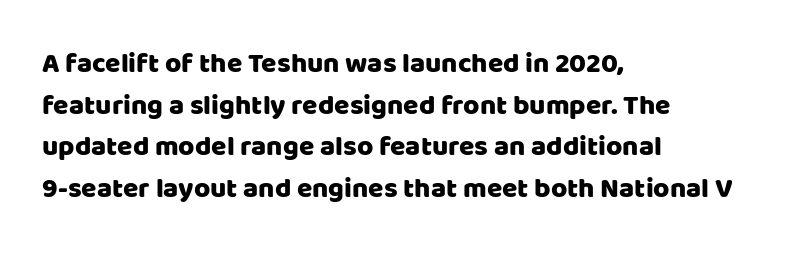
Leftover space on each line is placed entirely after the last word. In terms of leading, this rendering sits right in the middle. The font's upright variant was chosen for this text. Descenders are the only things crossing below the line. Varying glyph widths throughout — classic text-font behaviour. Each letter's strokes conclude bluntly, with no projecting serifs.
